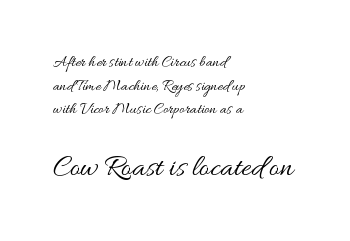
Q: Is the text bold? A: No.
Q: Is the text italic (slanted)? A: Yes.
Q: Is the text underlined? A: No.
Q: How is the paragraph aligned? A: Left-aligned.
Q: Is the spacing between letters normal or unusually wide? A: Normal.
Q: Is the spacing between lines tight, normal or loose? A: Normal.
Q: Which block of text is set in a larger size, the first (top) or the second (bottom)? A: The second (bottom) one.
Q: Width (condensed, normal, or wide)? A: Wide.
Q: Stroke contrast? A: Medium.
Q: x-height? A: Small.
Q: Monospaced? A: No.
